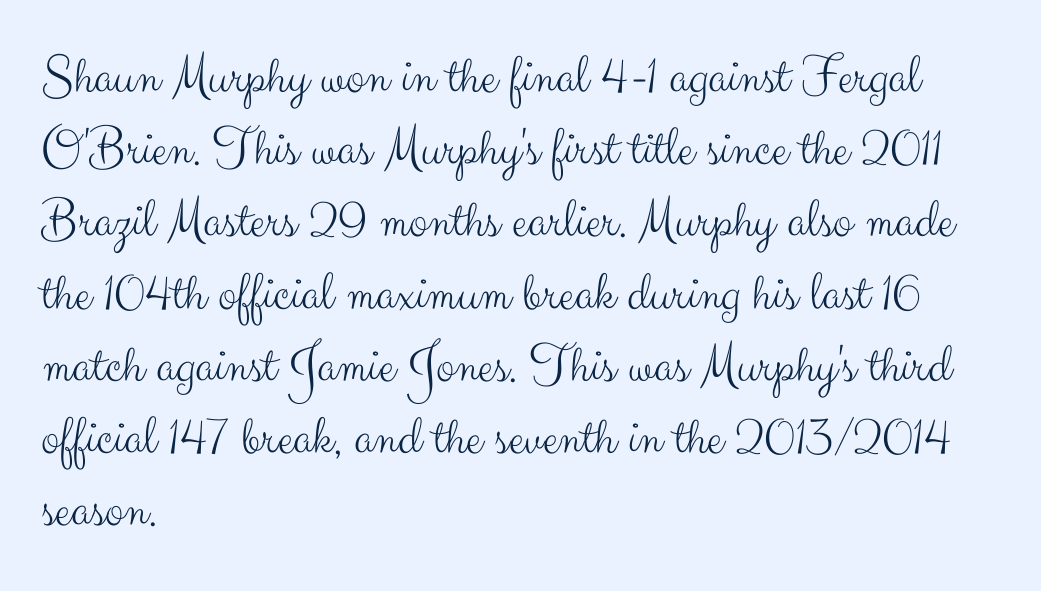
The image shows 56 px light sans-serif type; set left-aligned, normal line spacing (1.29x), normal letter spacing, not underlined; medium stroke contrast and a small x-height.
